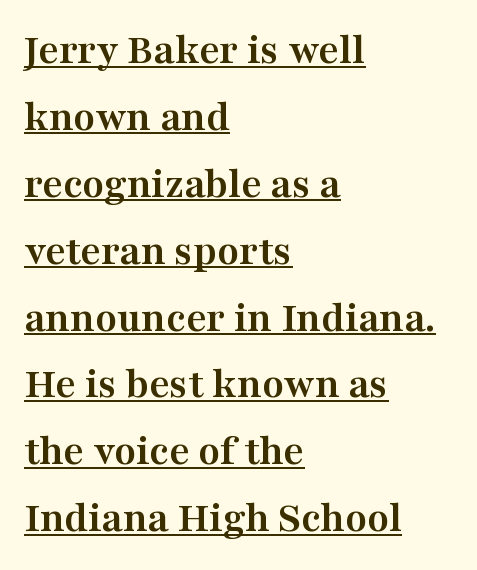
{"serif": "yes", "italic": "no", "bold": "yes", "weight": "semibold", "width": "wide", "stroke_contrast": "medium", "x_height": "medium", "monospaced": "no", "underline": "yes", "align": "left", "line_spacing": "normal", "line_spacing_ratio": 1.52, "letter_spacing": "normal", "letter_spacing_em": 0.0, "glyph_px": 44}
